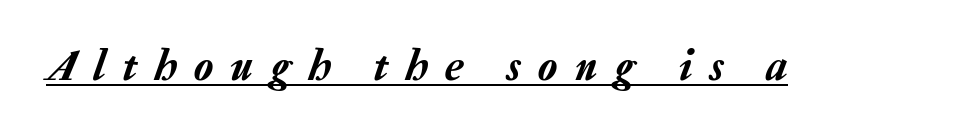
{"italic": "yes", "lean": "right", "slant_degrees": 20, "width": "normal", "stroke_contrast": "low", "x_height": "medium", "monospaced": "no", "underline": "yes", "letter_spacing": "wide", "letter_spacing_em": 0.4, "glyph_px": 44}
